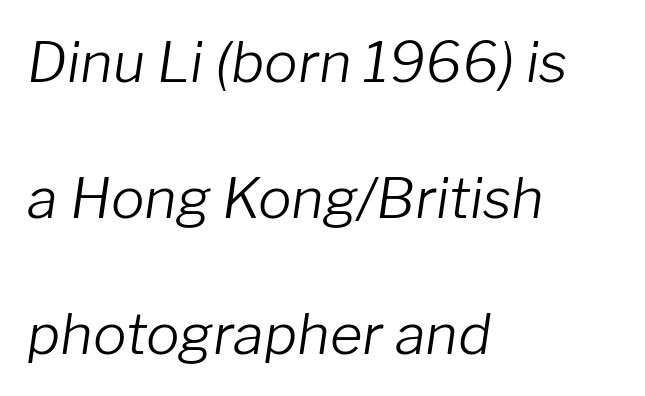
The image shows 56 px light type, italic (leaning right); set left-aligned, loose line spacing (2.43x), normal letter spacing, not underlined; low stroke contrast and a medium x-height.
